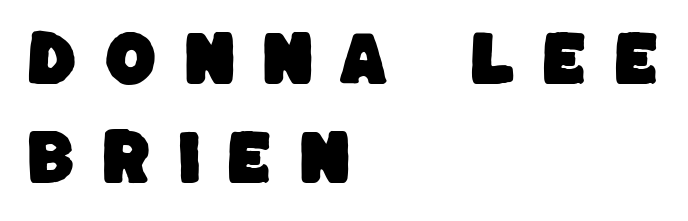
The image shows 60 px sans-serif type; set left-aligned, normal line spacing (1.65x), unusually wide letter spacing (+0.42 em), not underlined; low stroke contrast and a large x-height.
